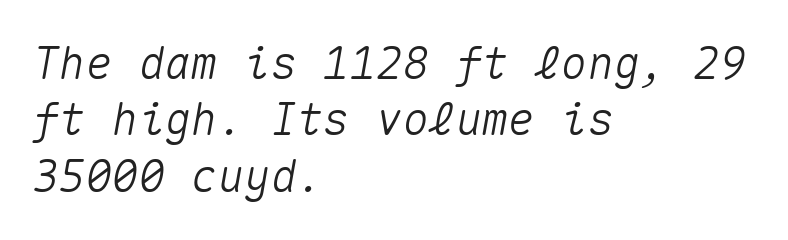
{"italic": "yes", "lean": "right", "slant_degrees": 10, "width": "normal", "stroke_contrast": "medium", "x_height": "medium", "monospaced": "yes", "underline": "no", "align": "left", "line_spacing": "normal", "line_spacing_ratio": 1.28, "letter_spacing": "normal", "letter_spacing_em": 0.0, "glyph_px": 44}
